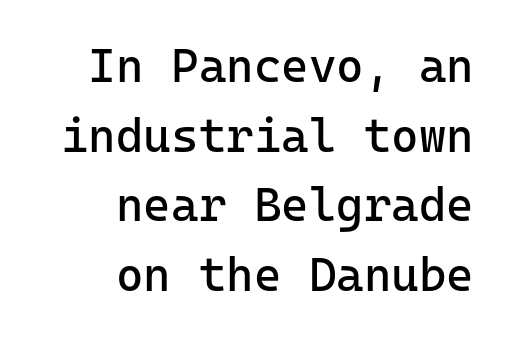
The image shows 47 px regular-weight sans-serif type, upright, monospaced; set right-aligned, normal line spacing (1.48x), normal letter spacing, not underlined; low stroke contrast and a medium x-height.
